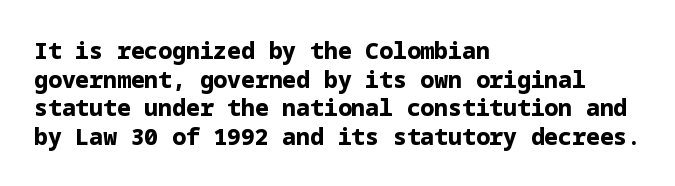
Q: Is the text bold? A: Yes.
Q: Is the text italic (slanted)? A: No, it is upright.
Q: Is the text underlined? A: No.
Q: How is the paragraph aligned? A: Left-aligned.
Q: Is the spacing between letters normal or unusually wide? A: Normal.
